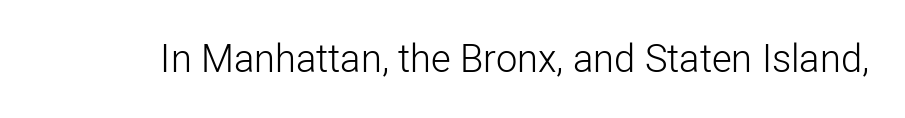
Heft: none added — not bold. Spacing between characters is what you'd get straight out of the box. In terms of letterform style, serifs are entirely absent. Bare-footed words on every line. The rendering uses natural spacing where letterforms have individual widths.
